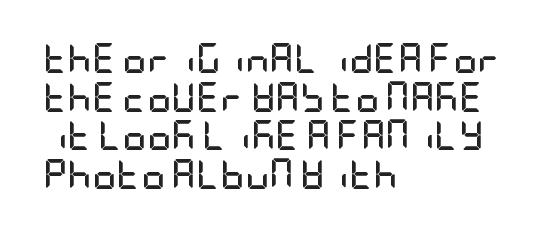
Q: Is the text bold? A: Yes.
Q: Is the text italic (slanted)? A: No, it is upright.
Q: Is the typeface a serif or a sans-serif typeface? A: Sans-serif.
Q: Is the text underlined? A: No.
Q: How is the paragraph aligned? A: Left-aligned.
Q: Is the spacing between letters normal or unusually wide? A: Normal.
Q: Is the spacing between lines tight, normal or loose? A: Normal.
Q: Width (condensed, normal, or wide)? A: Condensed.
Q: Stroke contrast? A: Low.
Q: x-height? A: Large.
